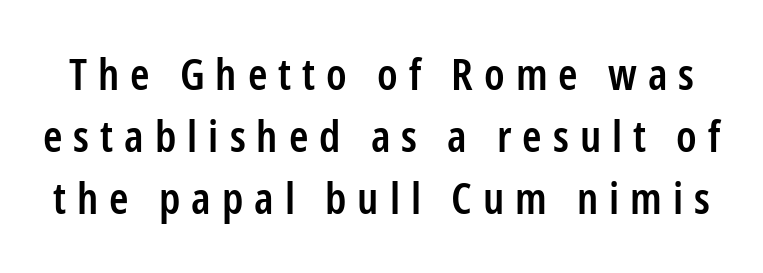
I'd call this a sans setting — the letters go barefoot. Students, this is semibold: more ink than regular, less than bold. Note the varied advance widths — an 'i' is clearly narrower than an 'm'. Whoever set this chose a conventional vertical rhythm. Words appear elongated and porous because spacing is wide. The specimen omits any rule beneath the text block's lines.
